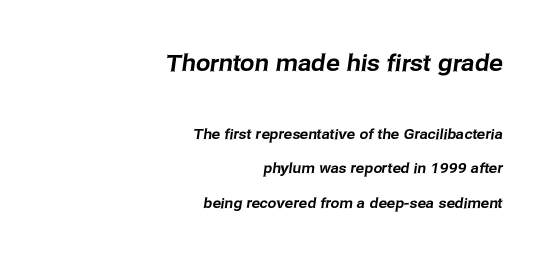
Q: Is the text underlined? A: No.
Q: How is the paragraph aligned? A: Right-aligned.
Q: Is the spacing between letters normal or unusually wide? A: Normal.
Q: Is the spacing between lines tight, normal or loose? A: Loose.
Q: Which block of text is set in a larger size, the first (top) or the second (bottom)? A: The first (top) one.
